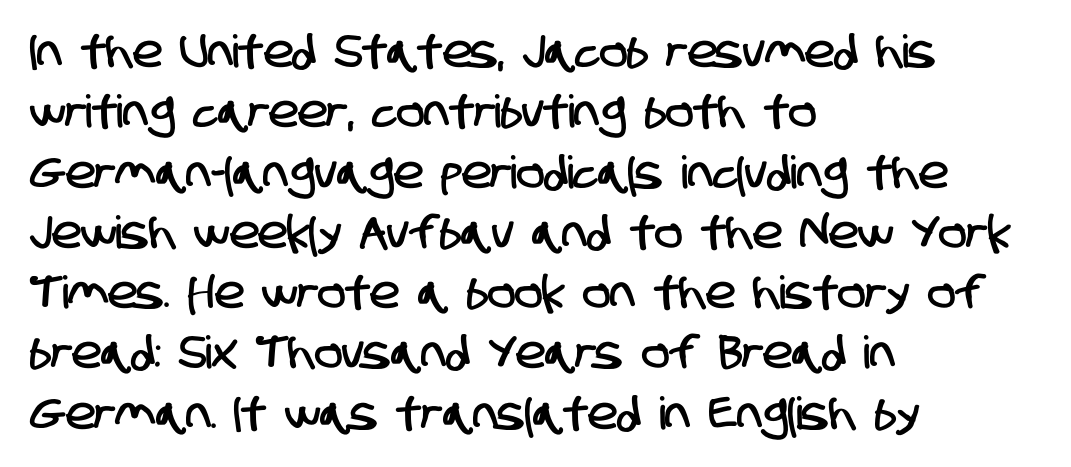
The image shows 45 px condensed sans-serif type; set left-aligned, normal line spacing (1.34x), normal letter spacing, not underlined; low stroke contrast and a large x-height.
